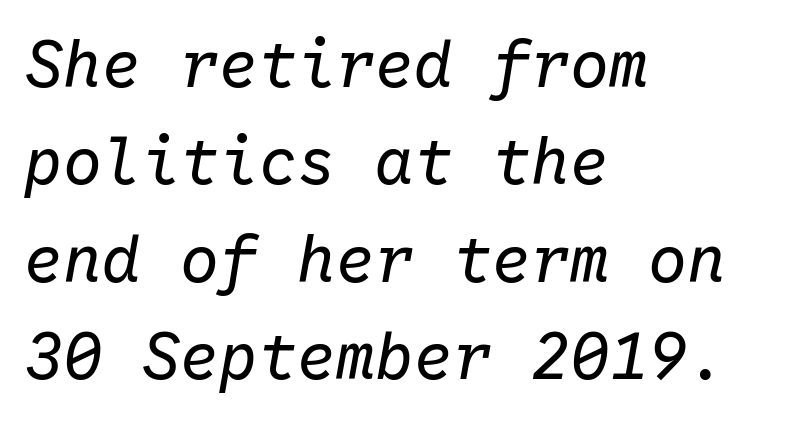
Students, note that the glyphs here touch the page at normal intervals. You could count columns in this text — the font is strictly monospaced. This is not heavy type; no bold has been used. Designer's note — italics engaged. A typesetter would call this leading conventional body-copy spacing.
